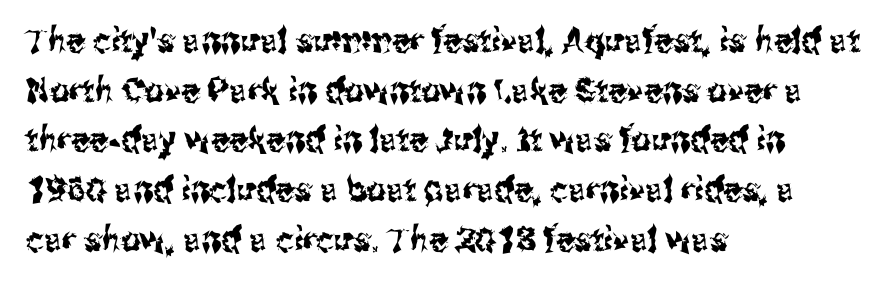
{"serif": "no", "italic": "no", "width": "condensed", "stroke_contrast": "medium", "x_height": "medium", "monospaced": "no", "underline": "no", "align": "left", "line_spacing": "normal", "line_spacing_ratio": 1.46, "letter_spacing": "normal", "letter_spacing_em": 0.0, "glyph_px": 34}
